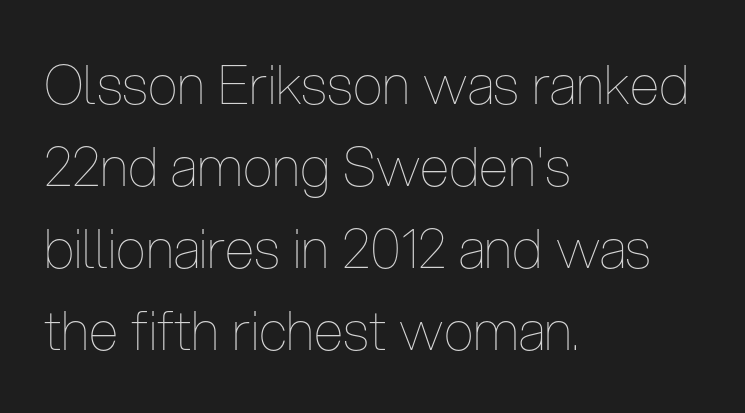
The rendering uses natural spacing where letterforms have individual widths. The strokes are not fattened; the text isn't bold. Students, observe: this is what conventionally led text looks like. Students, note that the glyphs here touch the page at normal intervals. The typography opts for an upright posture over an oblique one. The paragraph shown leans on its left margin.
